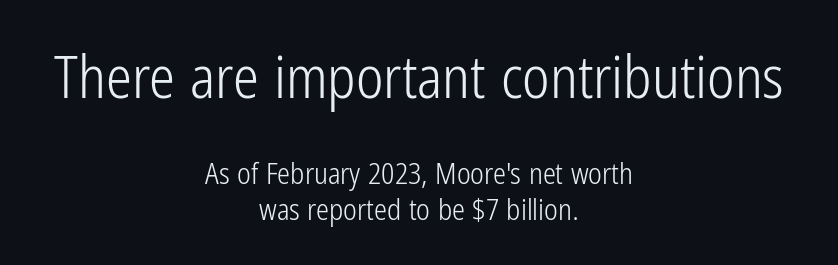
The image shows 58 px light, condensed sans-serif type, upright; set centered, line spacing 1.22x, normal letter spacing, not underlined; the first (top) block is 2.0x larger; low stroke contrast and a medium x-height.
